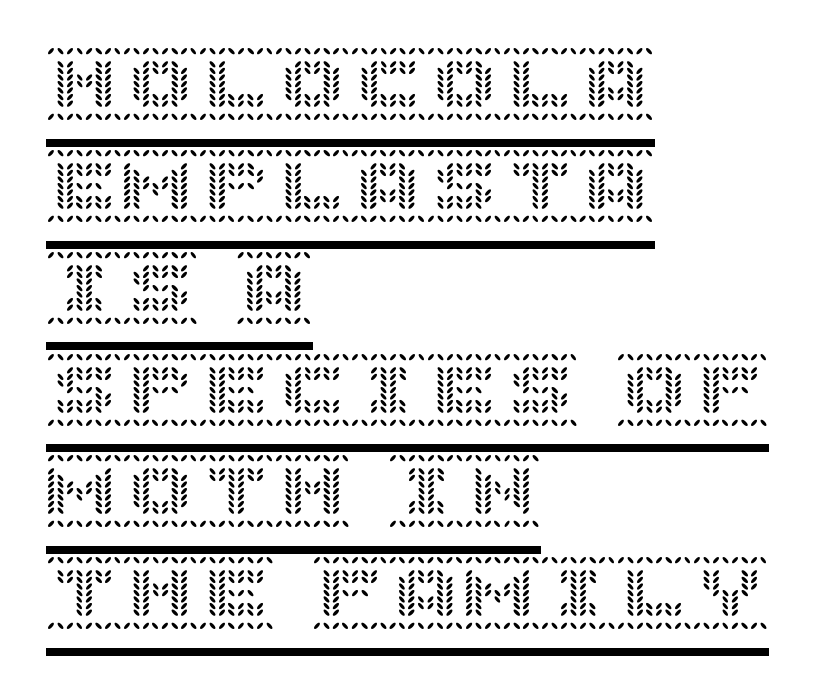
{"italic": "no", "width": "normal", "x_height": "large", "underline": "yes", "align": "left", "line_spacing": "normal", "line_spacing_ratio": 1.34, "letter_spacing": "normal", "letter_spacing_em": 0.0, "glyph_px": 76}
